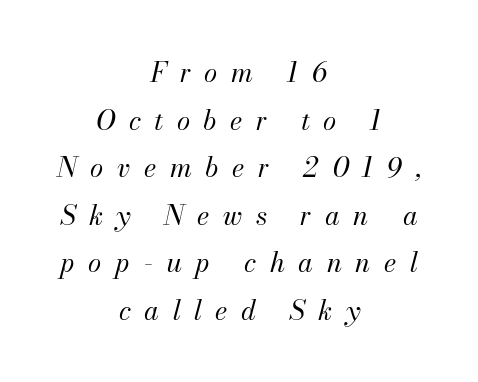
{"italic": "yes", "lean": "right", "slant_degrees": 13, "bold": "no", "underline": "no", "align": "center", "line_spacing_ratio": 1.76, "letter_spacing": "wide", "letter_spacing_em": 0.5, "glyph_px": 27}
